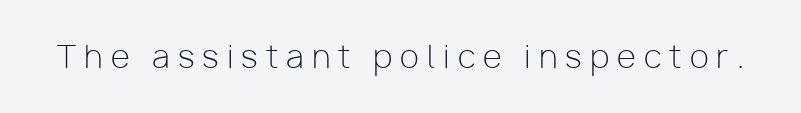
{"serif": "no", "italic": "no", "bold": "no", "weight": "light", "width": "normal", "stroke_contrast": "low", "x_height": "medium", "monospaced": "no", "underline": "no", "letter_spacing": "wide", "letter_spacing_em": 0.26, "glyph_px": 31}
